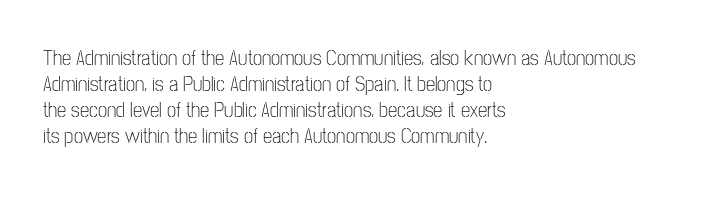
{"italic": "no", "bold": "no", "underline": "no", "align": "left", "line_spacing_ratio": 1.24, "letter_spacing": "normal", "letter_spacing_em": 0.0, "glyph_px": 21}
